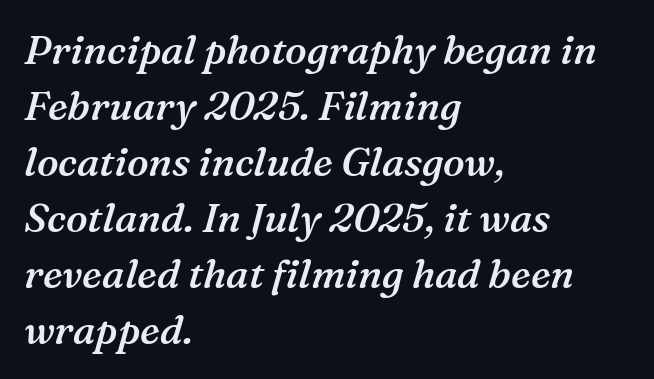
{"serif": "yes", "italic": "yes", "lean": "right", "slant_degrees": 16, "bold": "semi", "weight": "semibold", "width": "normal", "stroke_contrast": "medium", "x_height": "medium", "monospaced": "no", "underline": "no", "align": "left", "line_spacing": "normal", "line_spacing_ratio": 1.4, "letter_spacing": "normal", "letter_spacing_em": 0.0, "glyph_px": 40}
